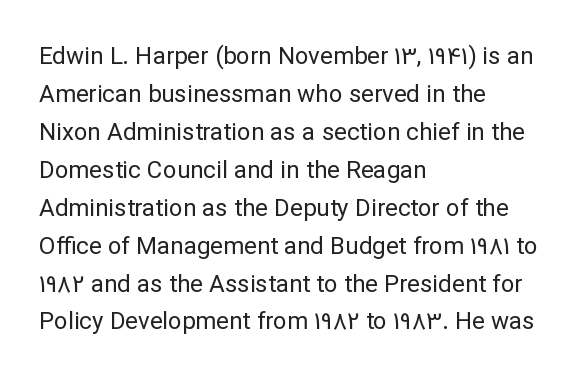
{"italic": "no", "bold": "no", "underline": "no", "align": "left", "line_spacing": "normal", "line_spacing_ratio": 1.58, "letter_spacing": "normal", "letter_spacing_em": 0.0, "glyph_px": 24}
